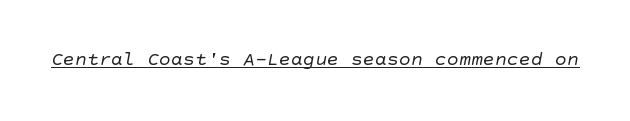
The image shows 20 px text type; set normal letter spacing, underlined.
